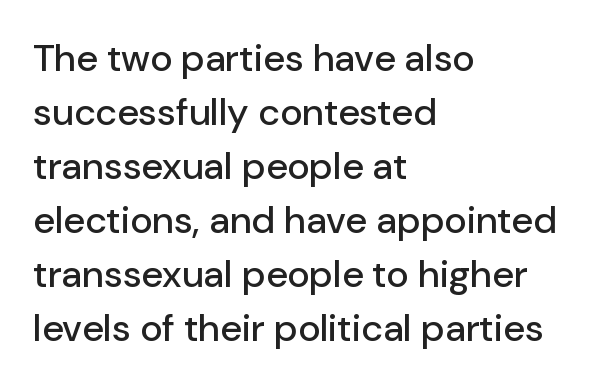
The image shows 38 px sans-serif type, upright; set left-aligned, normal line spacing (1.42x), normal letter spacing, not underlined; low stroke contrast and a medium x-height.
